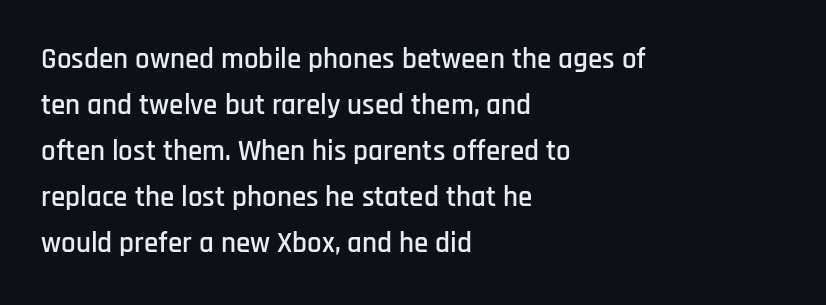
{"serif": "no", "italic": "no", "width": "condensed", "stroke_contrast": "low", "x_height": "large", "monospaced": "no", "underline": "no", "align": "left", "line_spacing": "normal", "line_spacing_ratio": 1.59, "letter_spacing": "normal", "letter_spacing_em": 0.0, "glyph_px": 29}
